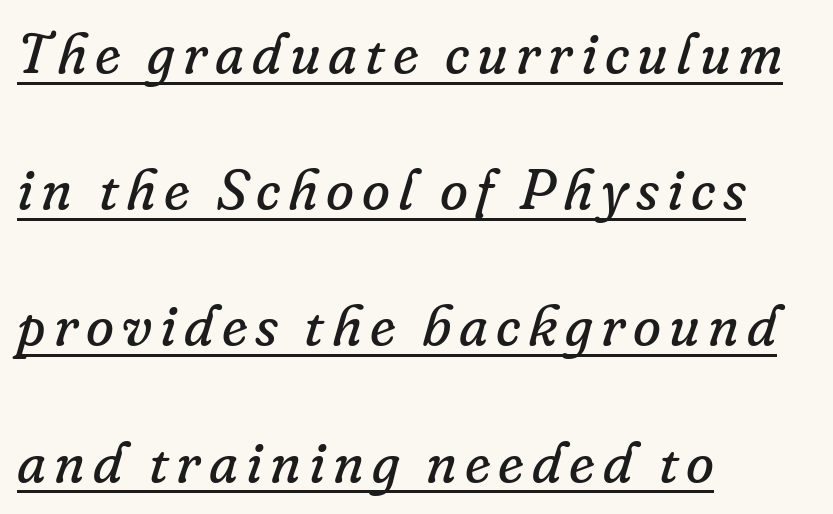
The image shows 57 px regular-weight serif type, italic (leaning right); set left-aligned, loose line spacing (2.39x), underlined; low stroke contrast and a small x-height.
